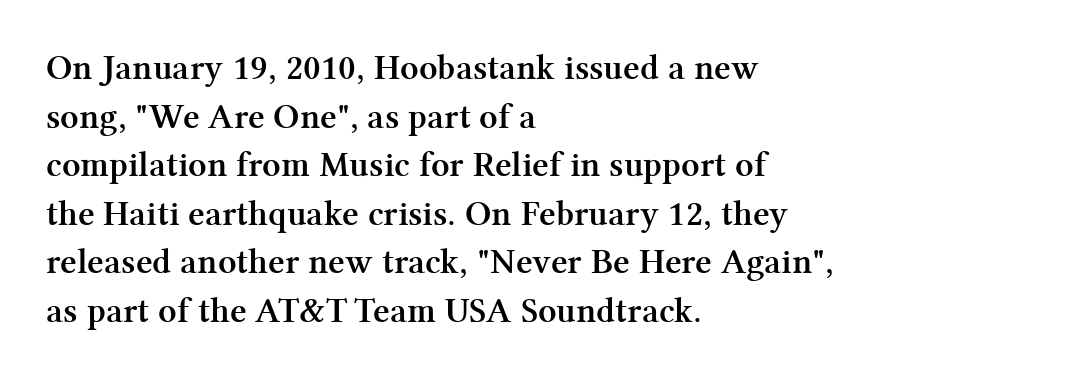
The image shows 36 px semibold serif type, upright; set left-aligned, normal line spacing (1.35x), normal letter spacing, not underlined; medium stroke contrast and a medium x-height.
